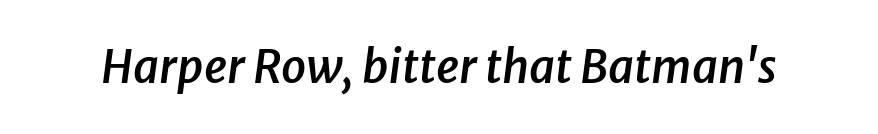
The image shows 45 px semibold type, italic (leaning right); set normal letter spacing, not underlined; low stroke contrast and a medium x-height.
